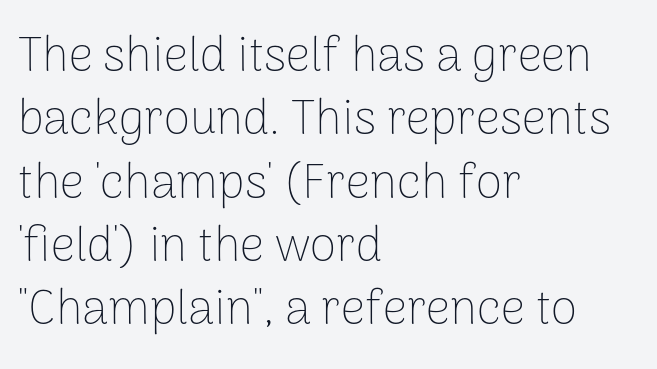
Leading: standard. Ascenders rise straight up at ninety degrees. Grotesque or geometric, the face here clearly has no serifs. A typesetter would call this proportional, since set widths differ per character. No extra tracking has been applied to these lines. This reads as an unemphasized weight, regular at the heaviest.
